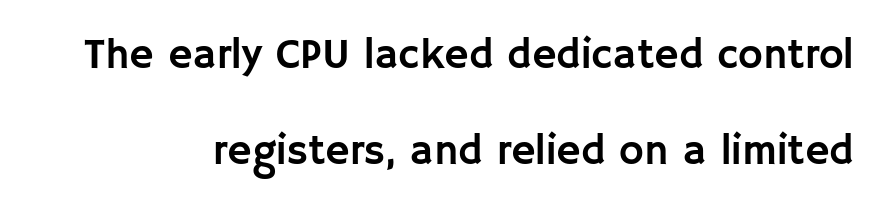
{"serif": "no", "italic": "no", "width": "normal", "stroke_contrast": "low", "x_height": "large", "monospaced": "no", "underline": "no", "line_spacing": "loose", "line_spacing_ratio": 2.28, "letter_spacing": "normal", "letter_spacing_em": 0.0, "glyph_px": 42}
